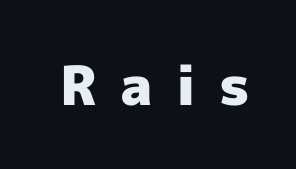
Q: Is the text bold? A: Yes.
Q: Is the text italic (slanted)? A: No, it is upright.
Q: Is the typeface a serif or a sans-serif typeface? A: Sans-serif.
Q: Is the text underlined? A: No.
Q: Is the spacing between letters normal or unusually wide? A: Unusually wide.
Q: Width (condensed, normal, or wide)? A: Normal.
Q: x-height? A: Medium.
Q: Monospaced? A: No.
